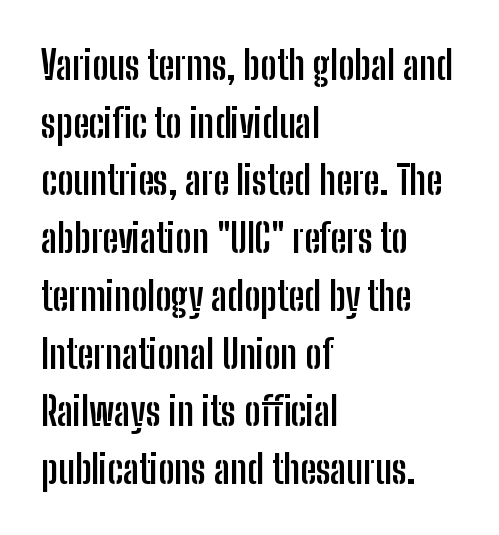
Q: Is the text bold? A: Yes.
Q: Is the text italic (slanted)? A: No, it is upright.
Q: Is the typeface a serif or a sans-serif typeface? A: Sans-serif.
Q: Is the text underlined? A: No.
Q: How is the paragraph aligned? A: Left-aligned.
Q: Is the spacing between letters normal or unusually wide? A: Normal.
Q: Is the spacing between lines tight, normal or loose? A: Normal.
Q: Width (condensed, normal, or wide)? A: Condensed.
Q: Stroke contrast? A: Low.
Q: x-height? A: Medium.
Q: Monospaced? A: No.
